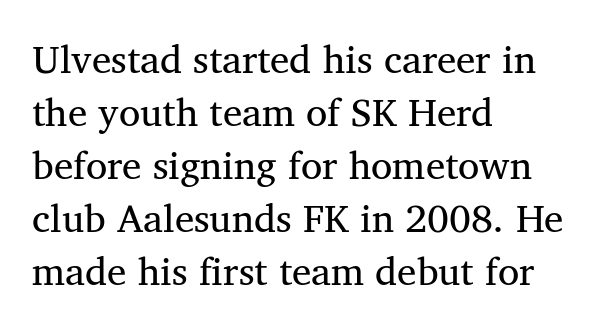
Q: Is the text bold? A: No.
Q: Is the text italic (slanted)? A: No, it is upright.
Q: Is the typeface a serif or a sans-serif typeface? A: Serif.
Q: Is the text underlined? A: No.
Q: How is the paragraph aligned? A: Left-aligned.
Q: Is the spacing between letters normal or unusually wide? A: Normal.
Q: Is the spacing between lines tight, normal or loose? A: Normal.
Q: Width (condensed, normal, or wide)? A: Normal.
Q: Stroke contrast? A: Medium.
Q: x-height? A: Medium.
Q: Monospaced? A: No.
